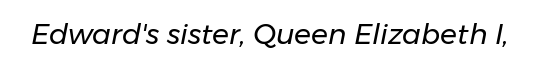
{"italic": "yes", "lean": "right", "slant_degrees": 11, "bold": "no", "weight": "regular", "width": "normal", "stroke_contrast": "low", "x_height": "medium", "monospaced": "no", "underline": "no", "letter_spacing": "normal", "letter_spacing_em": 0.0, "glyph_px": 28}
